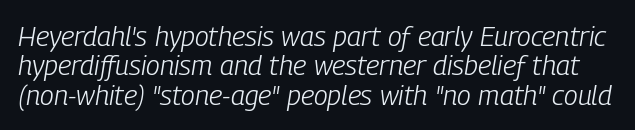
Bare-footed words on every line. Looks like regular typesetting: each glyph gets only the width it needs. You can tell it's italic because the verticals aren't actually vertical. Inter-character spacing is left at the font's built-in metrics. The letterforms sit at book weight or below. Leading: reduced.
